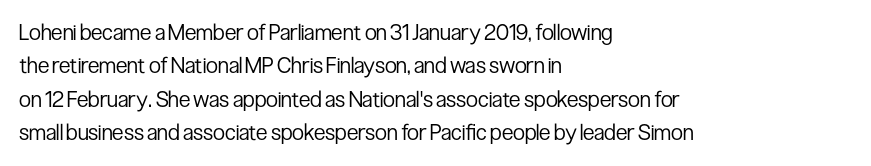
{"italic": "no", "bold": "no", "underline": "no", "align": "left", "line_spacing": "normal", "line_spacing_ratio": 1.52, "letter_spacing": "normal", "letter_spacing_em": 0.0, "glyph_px": 22}
